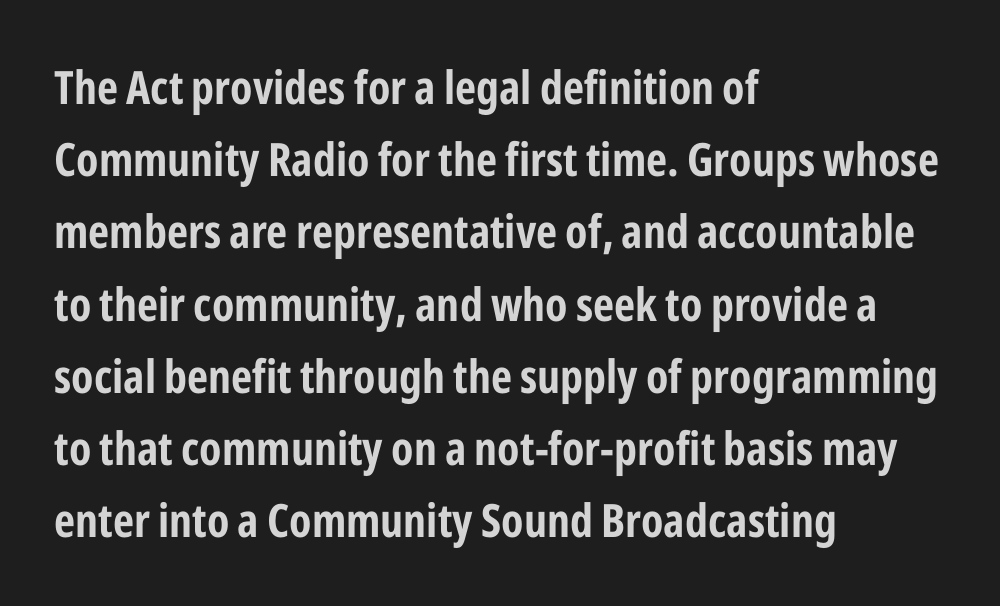
{"serif": "no", "italic": "no", "bold": "yes", "weight": "bold", "width": "condensed", "stroke_contrast": "low", "x_height": "medium", "monospaced": "no", "underline": "no", "align": "left", "line_spacing": "normal", "line_spacing_ratio": 1.57, "letter_spacing": "normal", "letter_spacing_em": 0.0, "glyph_px": 46}
